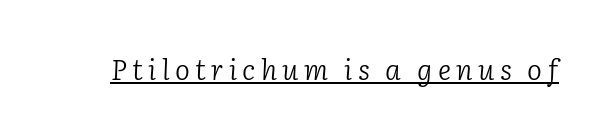
Is there an underline? Yes — a line sits under the letters. Weight class: somewhere from thin through regular. Does the type have serifs? Yes, each stem ends in a small foot. An italicized treatment has been applied to the whole sample.
